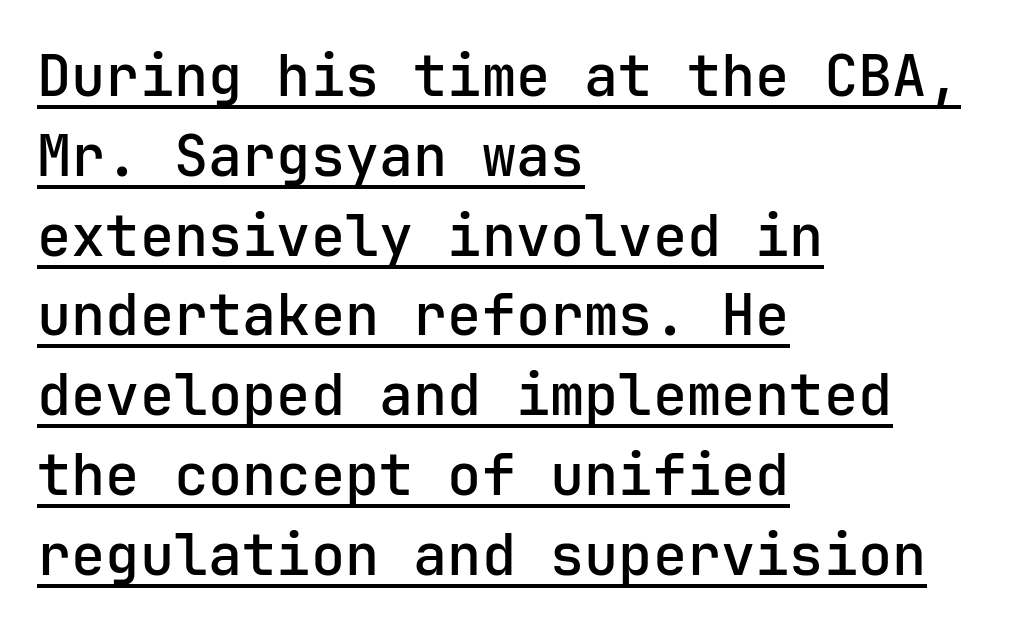
Is the type bold? Partly — it's a semibold, heavier than regular but not fully bold. Is there any slant? The stems are plumb. The letters sit at their default tracking, neither squeezed nor spread. The lettering is marked with a stroke running underneath it. Teacher's note: observe the even left margin — that is flush-left alignment.
